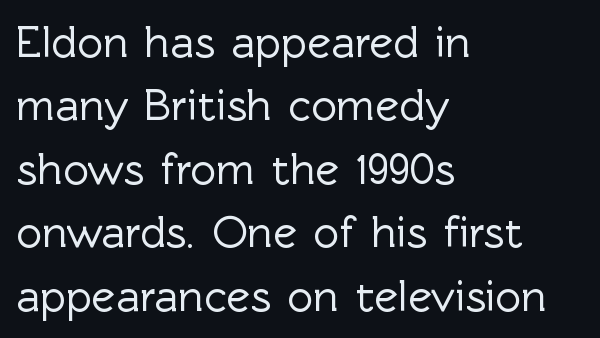
Here the glyphs are tracked normally, forming tight word shapes. The passage shown is typed in a proportional face where columns would drift. Decoration check: the copy has no underline. The glyphs in this specimen are sans serif. Ascenders rise straight up at ninety degrees.
